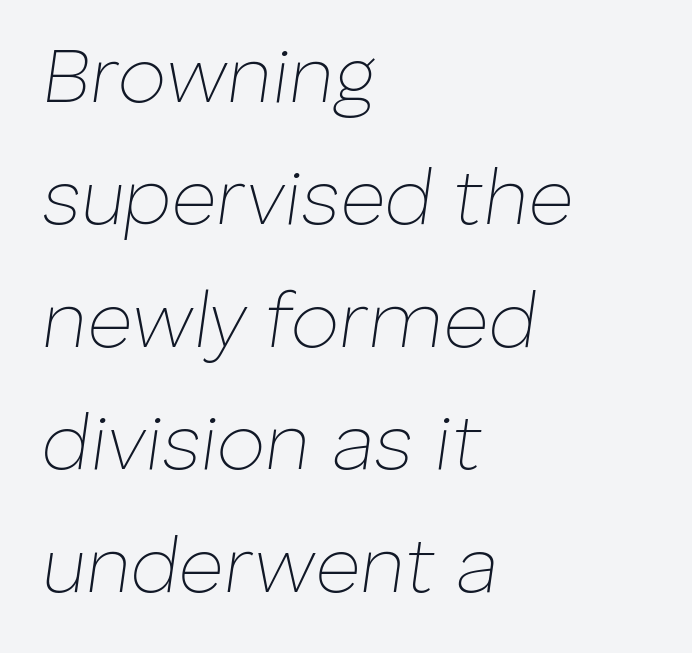
{"italic": "yes", "lean": "right", "slant_degrees": 8, "bold": "no", "weight": "thin", "width": "normal", "stroke_contrast": "low", "x_height": "medium", "monospaced": "no", "underline": "no", "align": "left", "line_spacing": "normal", "line_spacing_ratio": 1.57, "letter_spacing": "normal", "letter_spacing_em": 0.0, "glyph_px": 78}
